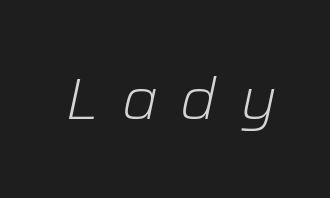
Q: Is the text bold? A: No.
Q: Is the text italic (slanted)? A: Yes, it leans right by about 12 degrees.
Q: Is the text underlined? A: No.
Q: Is the spacing between letters normal or unusually wide? A: Unusually wide.
Q: Width (condensed, normal, or wide)? A: Normal.
Q: Stroke contrast? A: Low.
Q: x-height? A: Medium.
Q: Monospaced? A: No.
